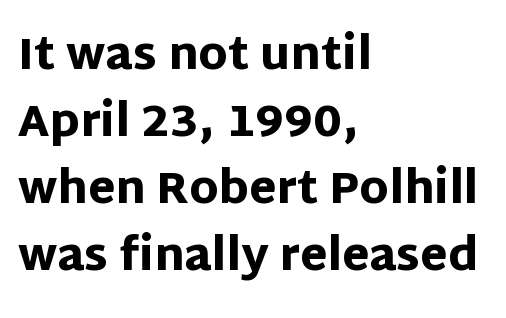
The image shows 44 px heavy sans-serif type, upright; set left-aligned, normal line spacing (1.52x), normal letter spacing, not underlined; low stroke contrast and a large x-height.
